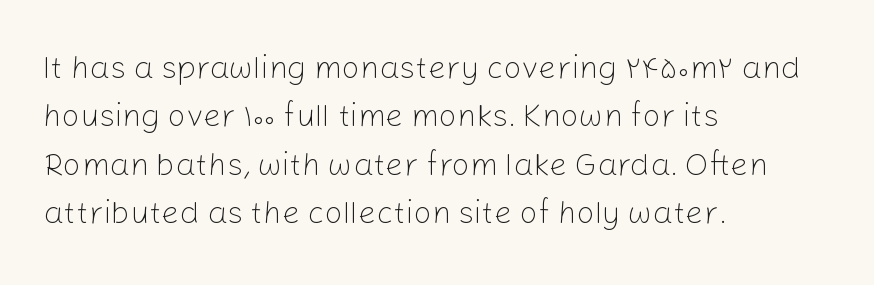
Q: Is the text bold? A: No.
Q: Is the text italic (slanted)? A: No, it is upright.
Q: Is the typeface a serif or a sans-serif typeface? A: Sans-serif.
Q: Is the text underlined? A: No.
Q: How is the paragraph aligned? A: Left-aligned.
Q: Is the spacing between letters normal or unusually wide? A: Normal.
Q: Is the spacing between lines tight, normal or loose? A: Normal.
Q: Width (condensed, normal, or wide)? A: Normal.
Q: Stroke contrast? A: Low.
Q: x-height? A: Medium.
Q: Monospaced? A: No.
